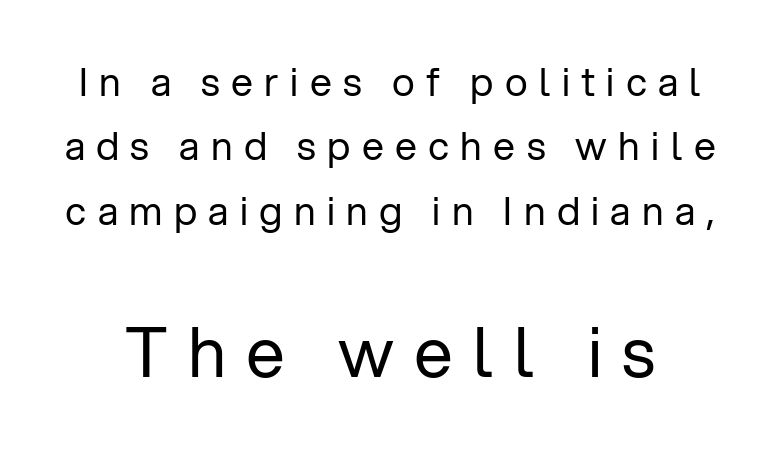
Q: Is the text bold? A: No.
Q: Is the text italic (slanted)? A: No, it is upright.
Q: Is the typeface a serif or a sans-serif typeface? A: Sans-serif.
Q: Is the text underlined? A: No.
Q: Is the spacing between letters normal or unusually wide? A: Unusually wide.
Q: Is the spacing between lines tight, normal or loose? A: Normal.
Q: Which block of text is set in a larger size, the first (top) or the second (bottom)? A: The second (bottom) one.
Q: Width (condensed, normal, or wide)? A: Normal.
Q: Stroke contrast? A: Low.
Q: x-height? A: Medium.
Q: Monospaced? A: No.
